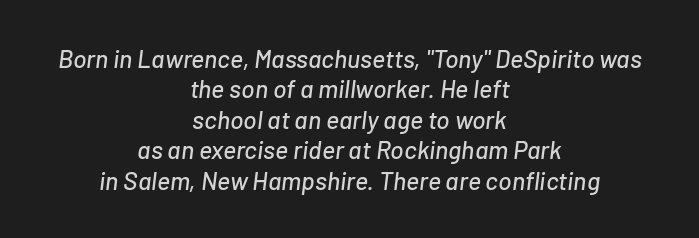
Q: Is the text italic (slanted)? A: Yes, it leans right by about 7 degrees.
Q: Is the text underlined? A: No.
Q: How is the paragraph aligned? A: Centered.
Q: Is the spacing between letters normal or unusually wide? A: Normal.
